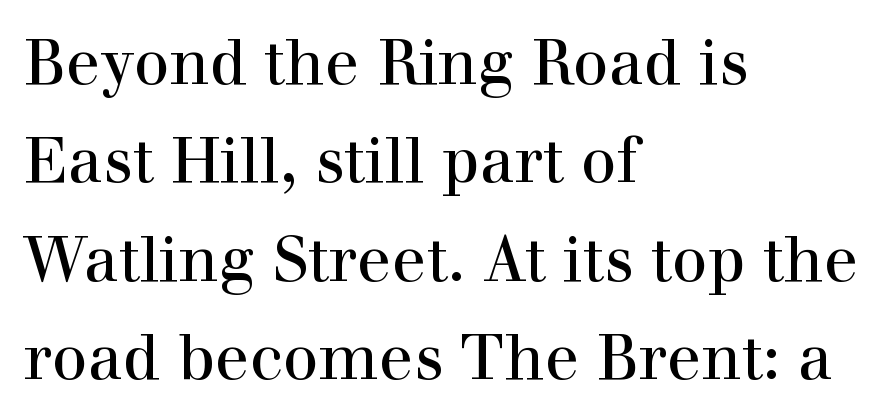
Students, observe: this is what conventionally led text looks like. The letters stand upright; this is a roman face. The setting favours the left margin, as ordinary paragraphs usually do. Note the varied advance widths — an 'i' is clearly narrower than an 'm'.
